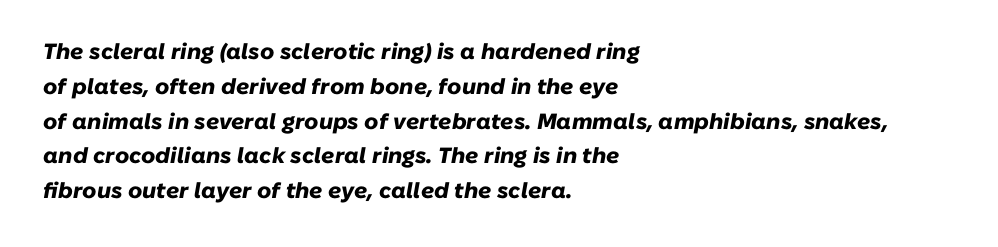
Q: Is the text bold? A: Yes.
Q: Is the text italic (slanted)? A: Yes, it leans right by about 10 degrees.
Q: Is the text underlined? A: No.
Q: How is the paragraph aligned? A: Left-aligned.
Q: Is the spacing between letters normal or unusually wide? A: Normal.
Q: Is the spacing between lines tight, normal or loose? A: Normal.
